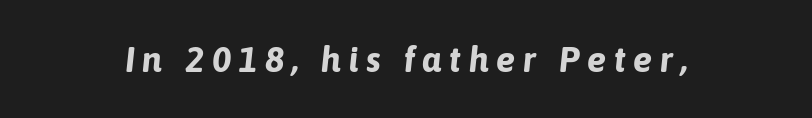
The image shows 36 px bold type, italic (leaning right); set unusually wide letter spacing (+0.2 em), not underlined; low stroke contrast and a medium x-height.
